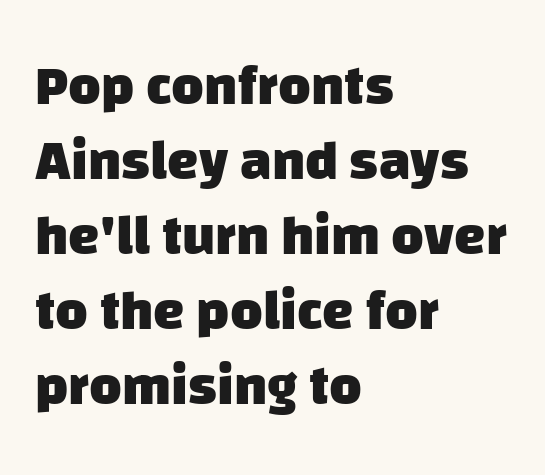
Q: Is the text bold? A: Yes.
Q: Is the typeface a serif or a sans-serif typeface? A: Sans-serif.
Q: Is the text underlined? A: No.
Q: How is the paragraph aligned? A: Left-aligned.
Q: Is the spacing between letters normal or unusually wide? A: Normal.
Q: Is the spacing between lines tight, normal or loose? A: Normal.
Q: Width (condensed, normal, or wide)? A: Normal.
Q: Stroke contrast? A: Low.
Q: x-height? A: Large.
Q: Monospaced? A: No.
